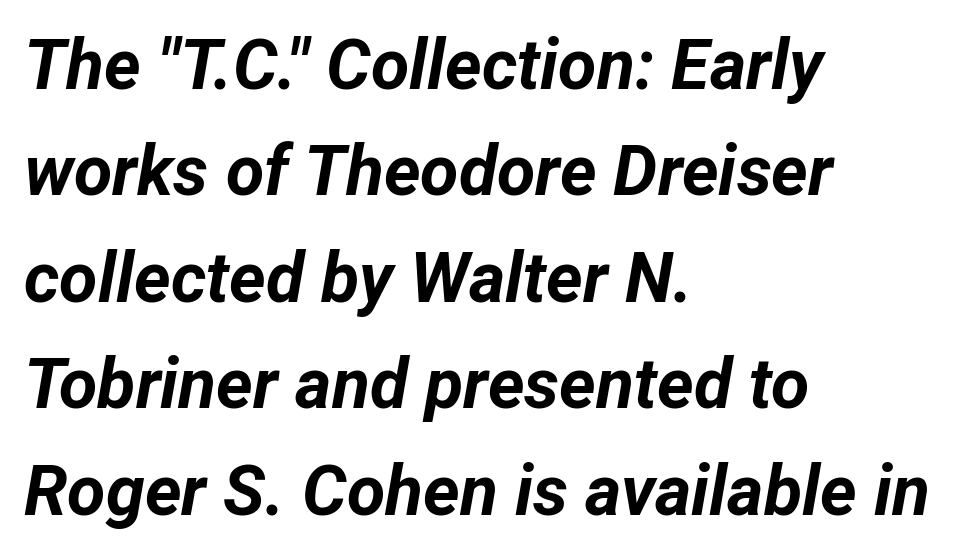
Q: Is the text bold? A: Yes.
Q: Is the text italic (slanted)? A: Yes, it leans right by about 12 degrees.
Q: Is the text underlined? A: No.
Q: How is the paragraph aligned? A: Left-aligned.
Q: Is the spacing between letters normal or unusually wide? A: Normal.
Q: Is the spacing between lines tight, normal or loose? A: Normal.
Q: Width (condensed, normal, or wide)? A: Normal.
Q: Stroke contrast? A: Low.
Q: x-height? A: Medium.
Q: Monospaced? A: No.
